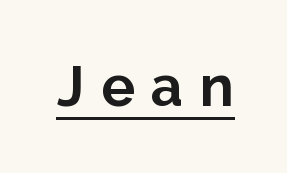
The image shows 56 px bold sans-serif type, upright; set unusually wide letter spacing (+0.3 em), underlined; low stroke contrast and a medium x-height.
